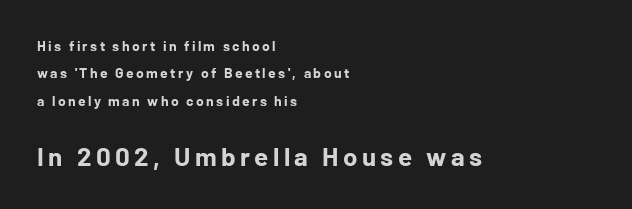
Larger block? The one below; the one above is distinctly smaller. The rendering anchors every line to the left-hand side. The block of text is sparse from top to bottom, with ample space between rows. Descenders hang freely into open space. You can tell it's not italic because the verticals are truly vertical.
